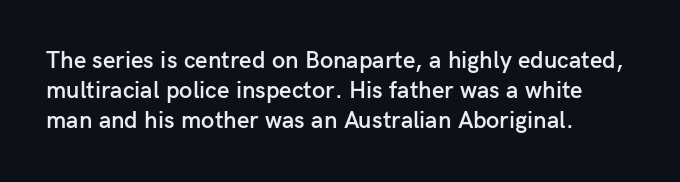
{"italic": "no", "bold": "semi", "underline": "no", "align": "left", "line_spacing_ratio": 1.24, "letter_spacing": "normal", "letter_spacing_em": 0.0, "glyph_px": 24}
